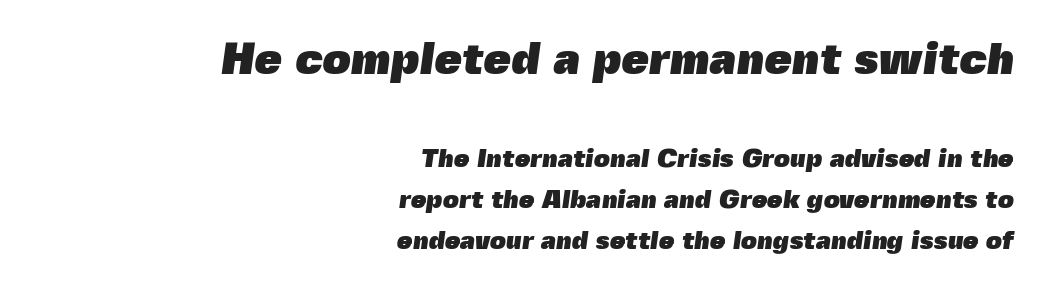
The image shows 44 px heavy sans-serif type; set right-aligned, normal line spacing (1.64x), normal letter spacing, not underlined; the first (top) block is 1.76x larger; a medium x-height.
